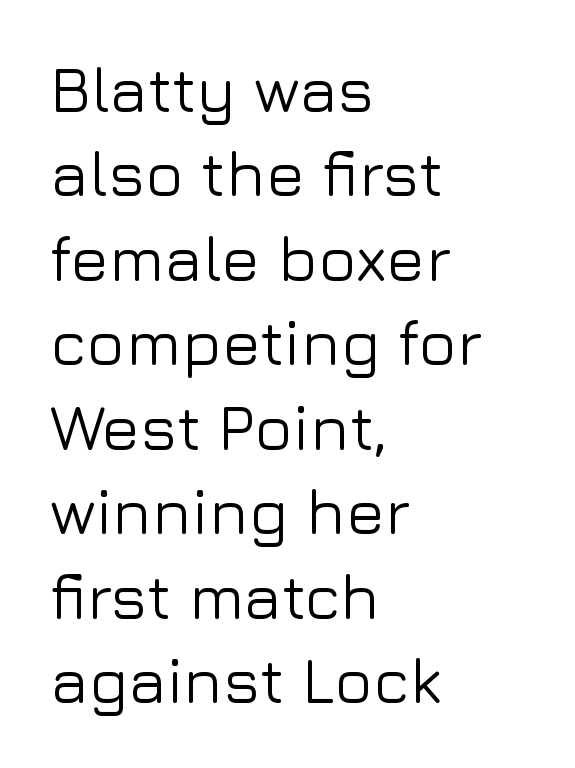
{"serif": "no", "italic": "no", "width": "normal", "stroke_contrast": "low", "x_height": "medium", "monospaced": "no", "underline": "no", "align": "left", "line_spacing": "normal", "line_spacing_ratio": 1.32, "letter_spacing": "normal", "letter_spacing_em": 0.0, "glyph_px": 64}
